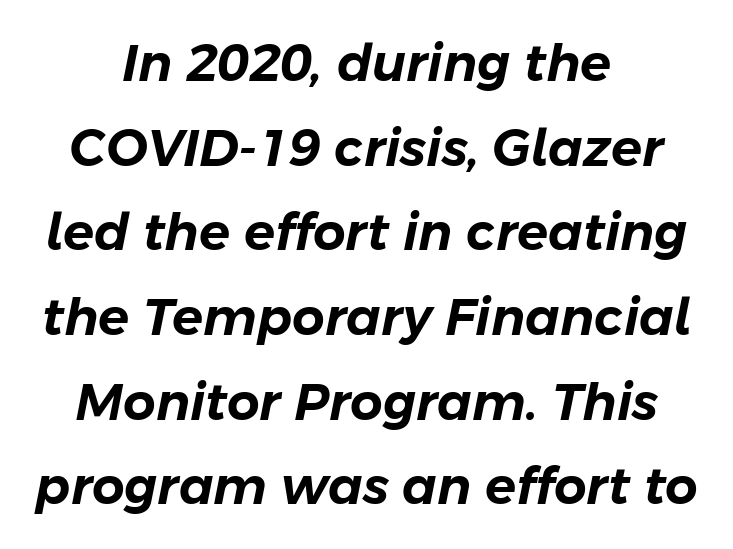
{"italic": "yes", "lean": "right", "slant_degrees": 11, "width": "normal", "stroke_contrast": "low", "x_height": "medium", "monospaced": "no", "underline": "no", "align": "center", "line_spacing": "normal", "line_spacing_ratio": 1.66, "letter_spacing": "normal", "letter_spacing_em": 0.0, "glyph_px": 51}
